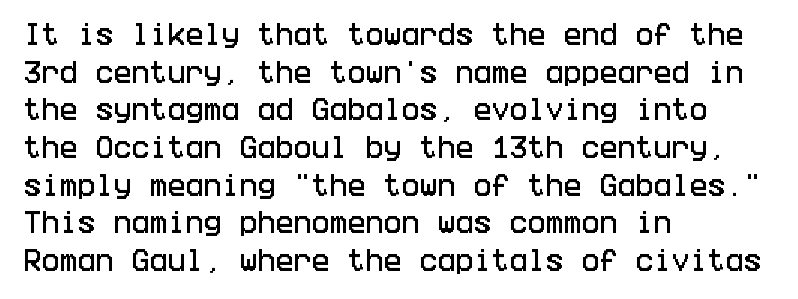
The image shows 24 px text type, upright; set left-aligned, normal line spacing (1.57x), normal letter spacing, not underlined.
